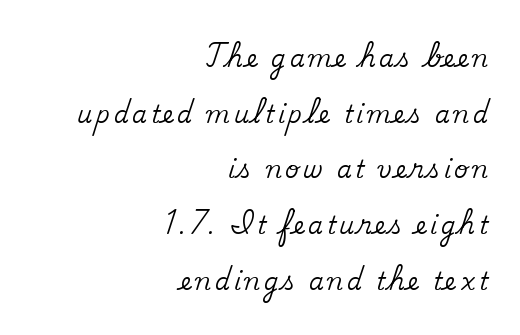
The compositor pushed each line to the right boundary. Beneath every word, the page is bare. Vertically, the passage feels expansive, rows floating well apart.
